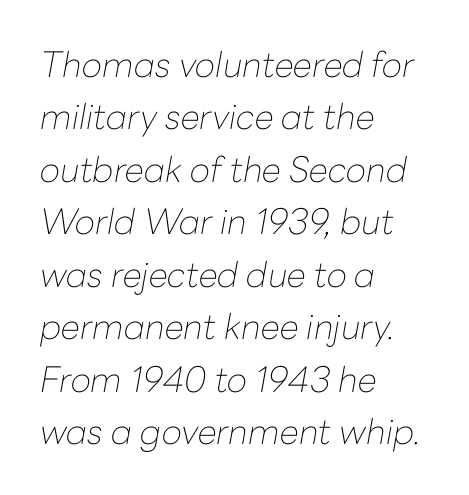
The image shows 35 px thin type, italic (leaning right); set left-aligned, normal line spacing (1.5x), normal letter spacing, not underlined; low stroke contrast and a medium x-height.
